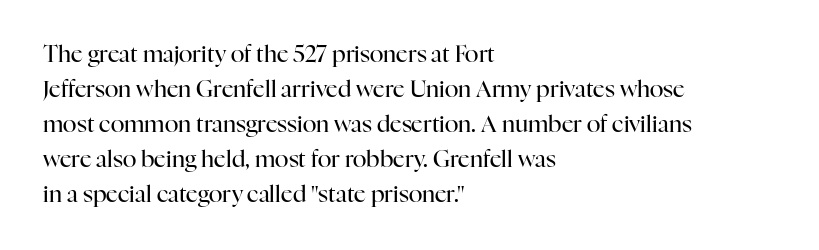
Q: Is the text bold? A: No.
Q: Is the text italic (slanted)? A: No, it is upright.
Q: Is the text underlined? A: No.
Q: How is the paragraph aligned? A: Left-aligned.
Q: Is the spacing between letters normal or unusually wide? A: Normal.
Q: Is the spacing between lines tight, normal or loose? A: Normal.
